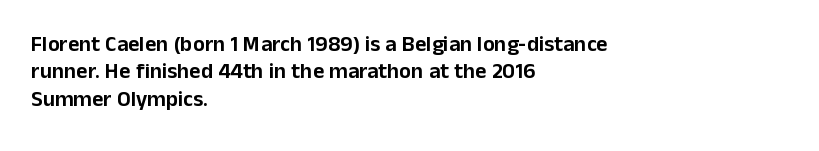
The image shows 22 px text type, upright; set left-aligned, normal line spacing (1.25x), normal letter spacing, not underlined.
